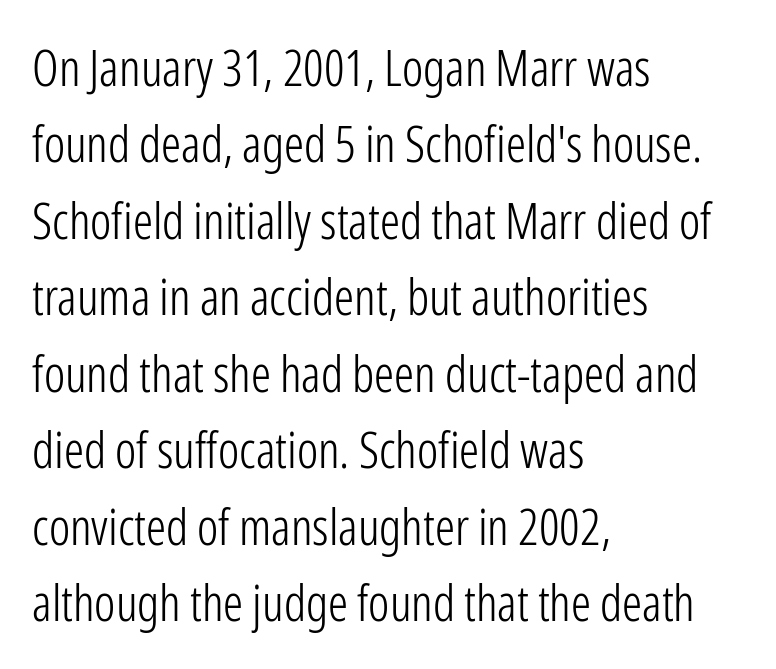
Q: Is the text bold? A: No.
Q: Is the text italic (slanted)? A: No, it is upright.
Q: Is the typeface a serif or a sans-serif typeface? A: Sans-serif.
Q: Is the text underlined? A: No.
Q: How is the paragraph aligned? A: Left-aligned.
Q: Is the spacing between letters normal or unusually wide? A: Normal.
Q: Is the spacing between lines tight, normal or loose? A: Normal.
Q: Width (condensed, normal, or wide)? A: Condensed.
Q: Stroke contrast? A: Low.
Q: x-height? A: Medium.
Q: Monospaced? A: No.
